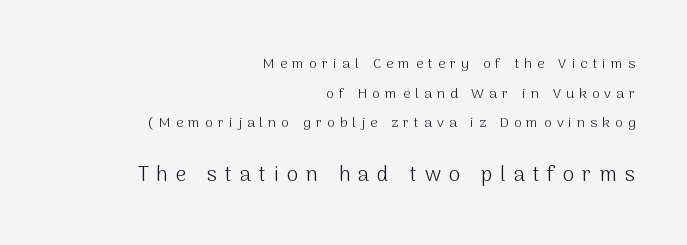
The rendering anchors every line to the right-hand side. Look at the tracking — it's clearly loosened, letters drifting apart. Between these two stacked blocks, the lower one wins on size. Characters remain perfectly vertical along every line. Whoever set this chose breathing room over compactness in the vertical rhythm. Nothing heavy about these letters — not bold at all.
